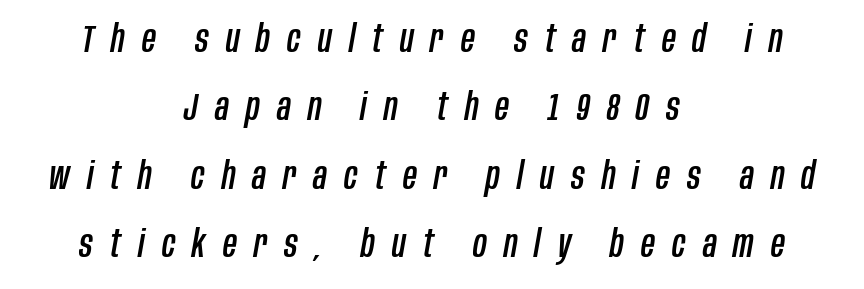
The baseline area is clear. Quick note: italic. The passage shown is typed in a proportional face where columns would drift. The tracking jumps out immediately: characters are airy and widely separated. Alignment: centered.
